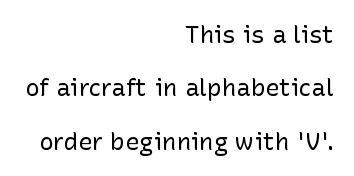
Q: Is the text bold? A: No.
Q: Is the text italic (slanted)? A: No, it is upright.
Q: Is the text underlined? A: No.
Q: How is the paragraph aligned? A: Right-aligned.
Q: Is the spacing between letters normal or unusually wide? A: Normal.
Q: Is the spacing between lines tight, normal or loose? A: Loose.
